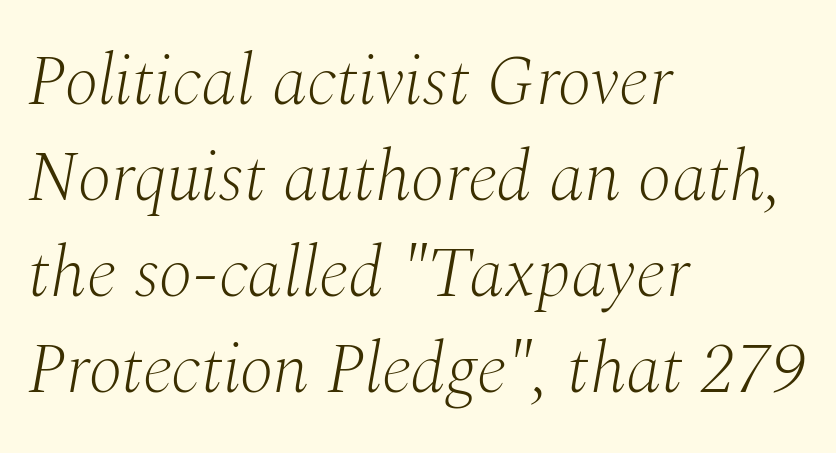
Q: Is the text bold? A: No.
Q: Is the text italic (slanted)? A: Yes, it leans right by about 10 degrees.
Q: Is the typeface a serif or a sans-serif typeface? A: Serif.
Q: Is the text underlined? A: No.
Q: How is the paragraph aligned? A: Left-aligned.
Q: Is the spacing between letters normal or unusually wide? A: Normal.
Q: Is the spacing between lines tight, normal or loose? A: Normal.
Q: Width (condensed, normal, or wide)? A: Normal.
Q: Stroke contrast? A: Medium.
Q: x-height? A: Medium.
Q: Monospaced? A: No.
